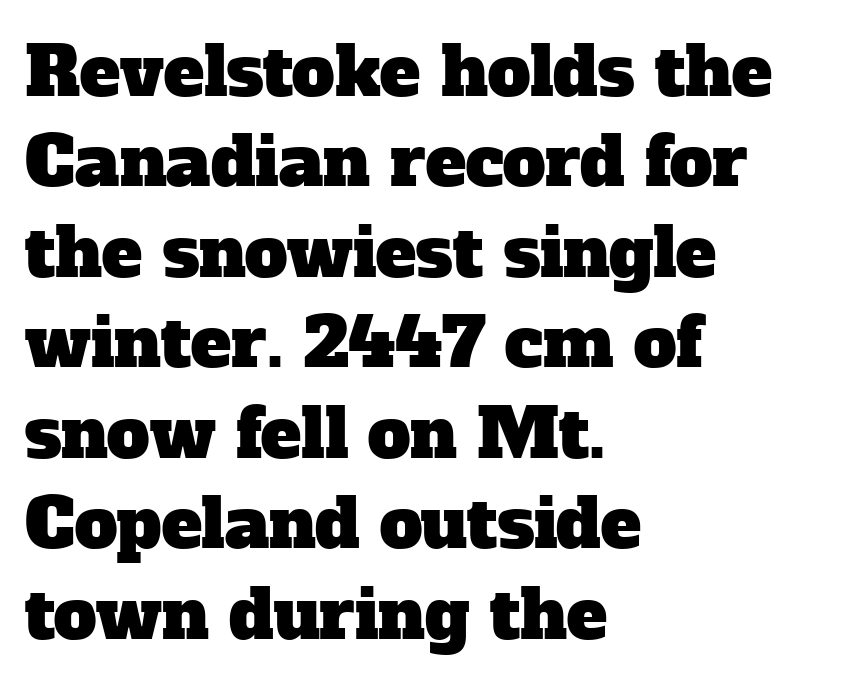
The image shows 68 px serif type; set left-aligned, normal line spacing (1.33x), normal letter spacing, not underlined; low stroke contrast and a medium x-height.
